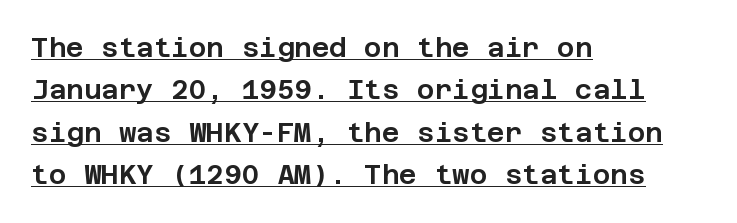
The image shows 27 px text type, upright; set left-aligned, normal line spacing (1.57x), normal letter spacing, underlined.
